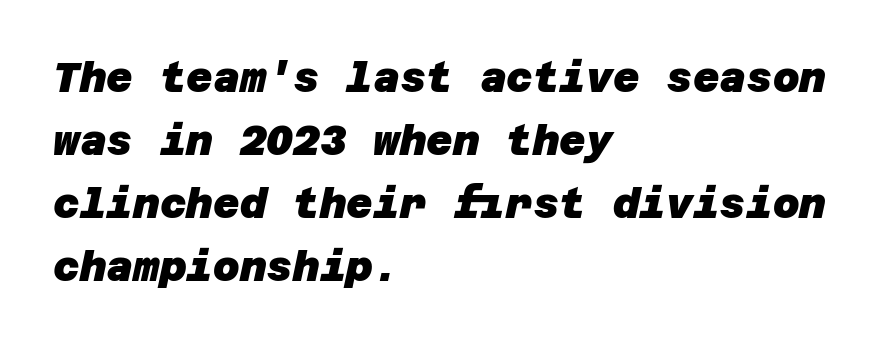
Q: Is the text bold? A: Yes.
Q: Is the typeface a serif or a sans-serif typeface? A: Sans-serif.
Q: Is the text underlined? A: No.
Q: How is the paragraph aligned? A: Left-aligned.
Q: Is the spacing between letters normal or unusually wide? A: Normal.
Q: Is the spacing between lines tight, normal or loose? A: Normal.
Q: Width (condensed, normal, or wide)? A: Normal.
Q: Stroke contrast? A: Low.
Q: x-height? A: Large.
